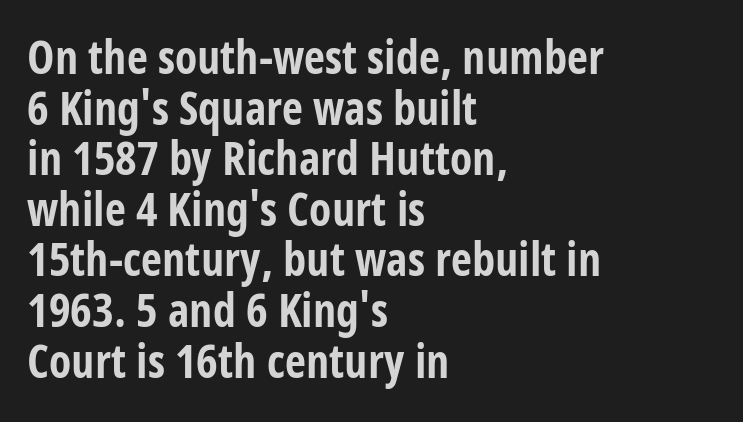
{"serif": "no", "italic": "no", "bold": "yes", "weight": "bold", "width": "condensed", "stroke_contrast": "low", "x_height": "large", "monospaced": "no", "underline": "no", "align": "left", "line_spacing": "tight", "line_spacing_ratio": 1.1, "letter_spacing": "normal", "letter_spacing_em": 0.0, "glyph_px": 46}
